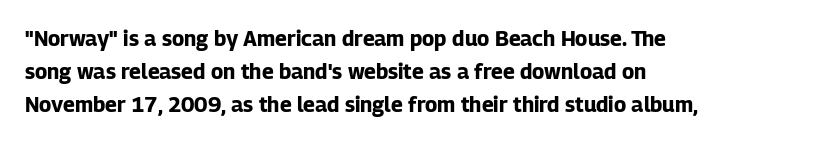
The image shows 21 px bold type, upright; set left-aligned, normal line spacing (1.57x), normal letter spacing, not underlined.
